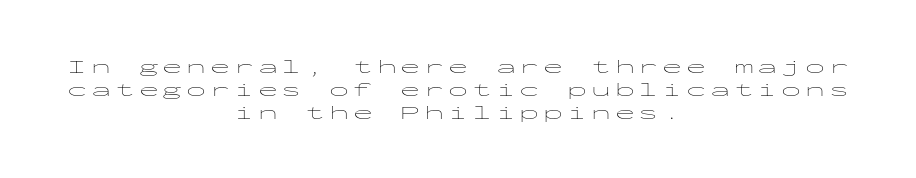
Q: Is the text bold? A: No.
Q: Is the text italic (slanted)? A: No, it is upright.
Q: Is the text underlined? A: No.
Q: How is the paragraph aligned? A: Centered.
Q: Is the spacing between lines tight, normal or loose? A: Tight.
